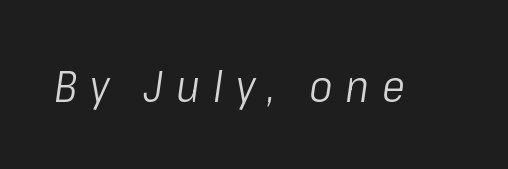
The image shows 44 px light, condensed type, italic (leaning right); set unusually wide letter spacing (+0.29 em), not underlined; low stroke contrast and a medium x-height.
